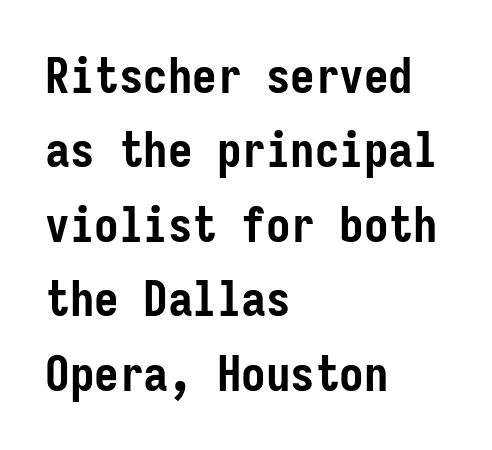
{"serif": "no", "italic": "no", "bold": "yes", "weight": "semibold", "width": "condensed", "stroke_contrast": "low", "x_height": "medium", "monospaced": "yes", "underline": "no", "align": "left", "line_spacing": "normal", "line_spacing_ratio": 1.52, "letter_spacing": "normal", "letter_spacing_em": 0.0, "glyph_px": 49}
